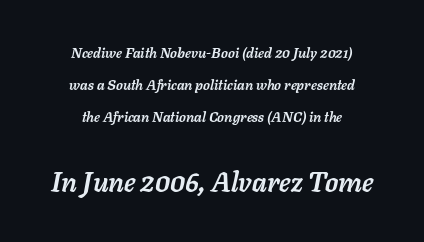
{"italic": "yes", "lean": "right", "slant_degrees": 11, "bold": "yes", "underline": "no", "align": "center", "line_spacing": "loose", "line_spacing_ratio": 2.28, "letter_spacing": "normal", "letter_spacing_em": 0.0, "larger_block": "second", "size_ratio": 1.93, "glyph_px": 27}
